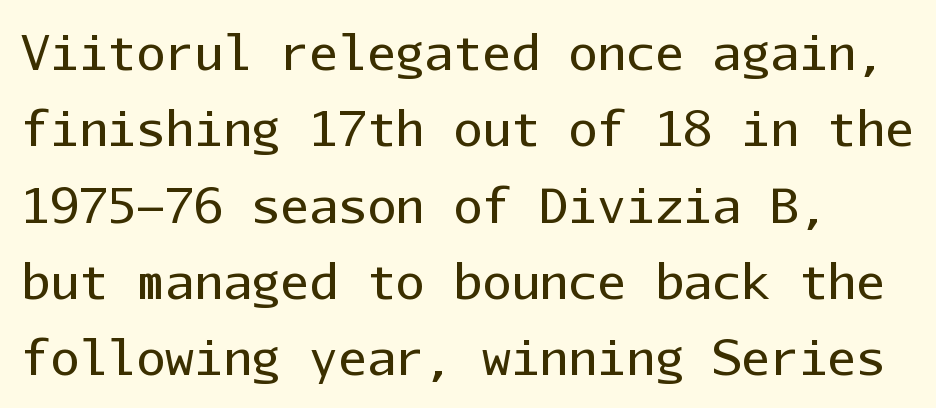
{"serif": "no", "italic": "no", "bold": "no", "weight": "regular", "width": "normal", "stroke_contrast": "low", "x_height": "medium", "monospaced": "yes", "underline": "no", "line_spacing": "normal", "line_spacing_ratio": 1.59, "letter_spacing": "normal", "letter_spacing_em": 0.0, "glyph_px": 48}
